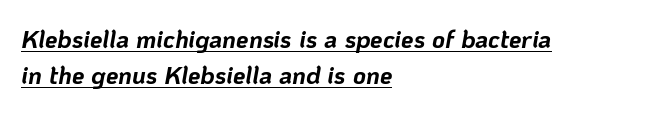
The image shows 25 px bold type, italic (leaning right); set left-aligned, normal line spacing (1.45x), normal letter spacing, underlined.
